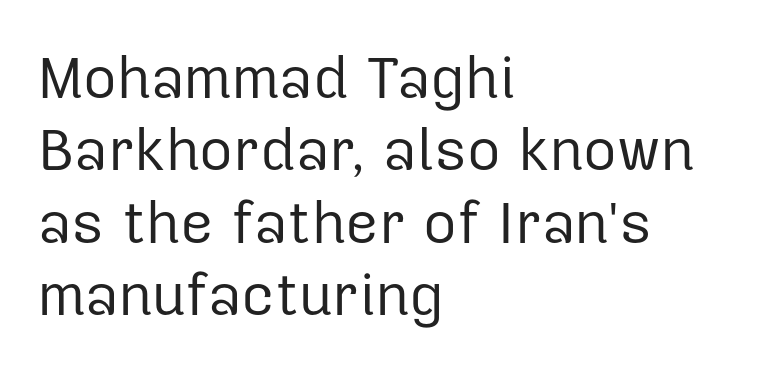
{"serif": "no", "italic": "no", "bold": "no", "weight": "regular", "width": "normal", "stroke_contrast": "low", "x_height": "medium", "monospaced": "no", "underline": "no", "align": "left", "line_spacing": "normal", "line_spacing_ratio": 1.25, "letter_spacing": "normal", "letter_spacing_em": 0.0, "glyph_px": 58}
